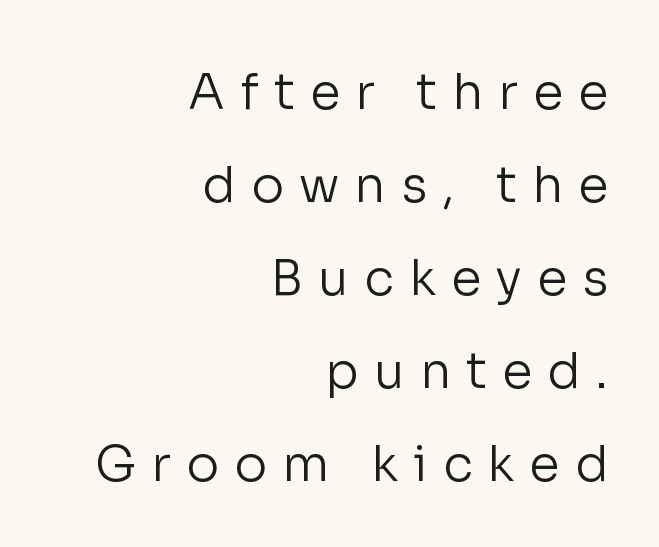
Q: Is the text bold? A: No.
Q: Is the text italic (slanted)? A: No, it is upright.
Q: Is the typeface a serif or a sans-serif typeface? A: Sans-serif.
Q: Is the text underlined? A: No.
Q: How is the paragraph aligned? A: Right-aligned.
Q: Is the spacing between letters normal or unusually wide? A: Unusually wide.
Q: Is the spacing between lines tight, normal or loose? A: Loose.
Q: Width (condensed, normal, or wide)? A: Normal.
Q: Stroke contrast? A: Low.
Q: x-height? A: Medium.
Q: Monospaced? A: No.
